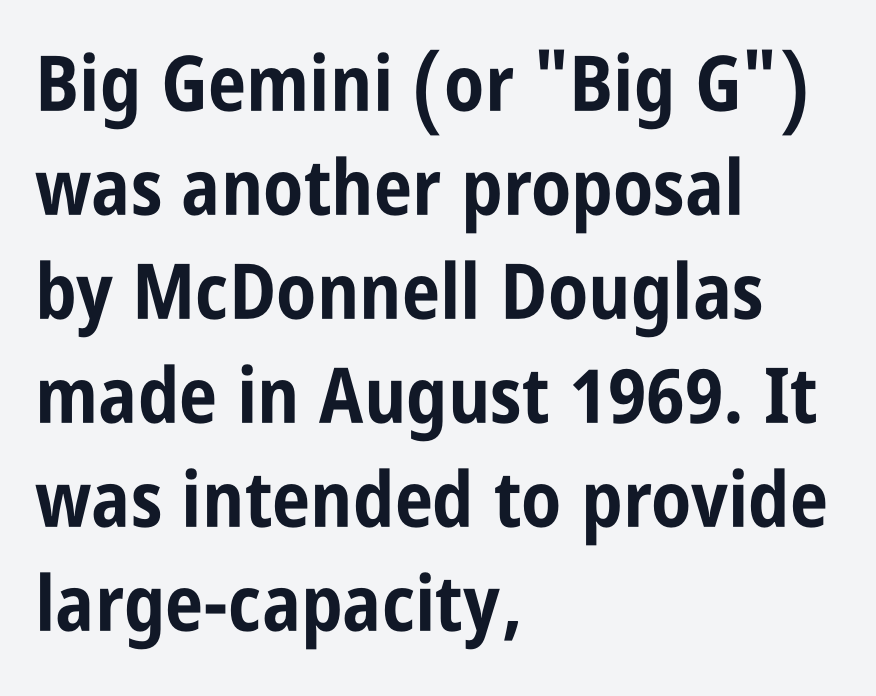
The image shows 77 px bold, condensed sans-serif type, upright; set left-aligned, normal line spacing (1.35x), normal letter spacing, not underlined; low stroke contrast and a large x-height.
